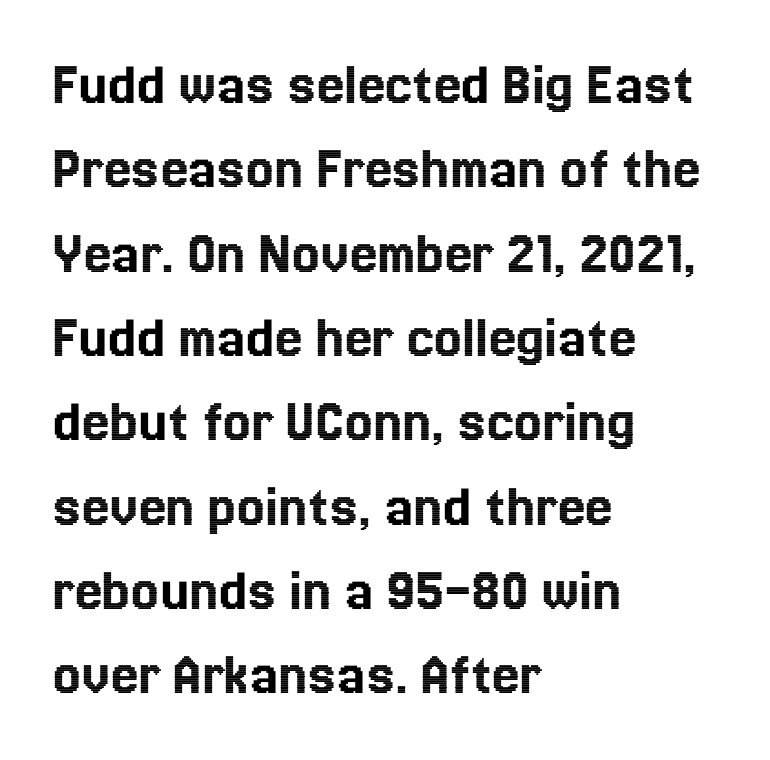
What stands out about the letter spacing? Nothing — it is the standard amount. The compositor pushed each line to the left boundary. Check the space under the baseline: it is left empty. These lines are rendered in a variable-pitch font. These lines were composed using upright roman letters. The vertical gap from one line to the next is medium.
